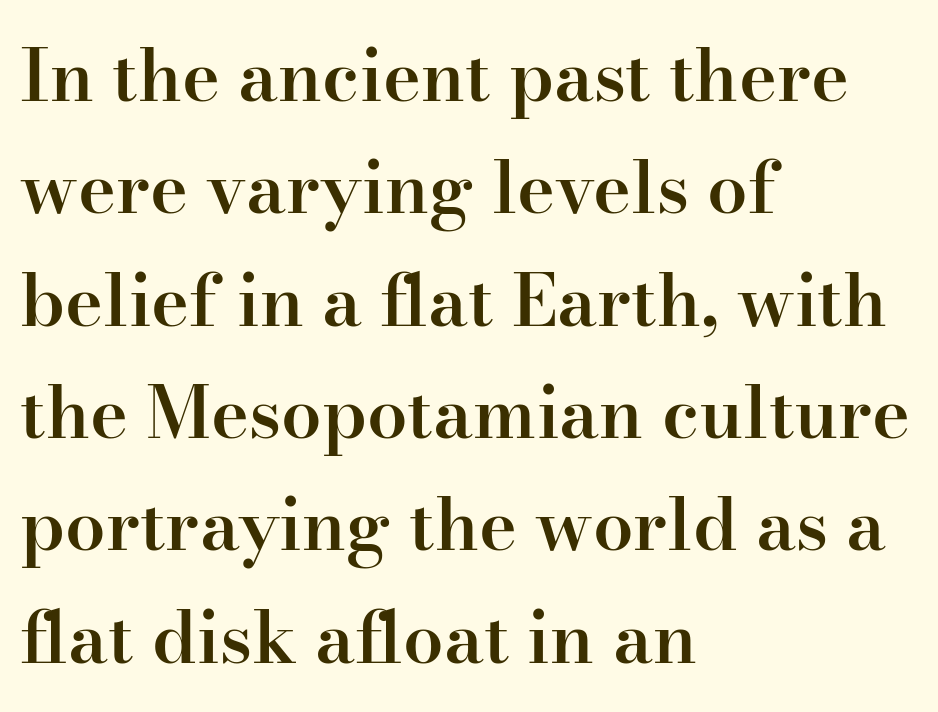
{"serif": "yes", "italic": "no", "bold": "semi", "weight": "semibold", "width": "normal", "stroke_contrast": "high", "x_height": "small", "monospaced": "no", "underline": "no", "align": "left", "line_spacing": "normal", "line_spacing_ratio": 1.56, "letter_spacing": "normal", "letter_spacing_em": 0.0, "glyph_px": 72}
